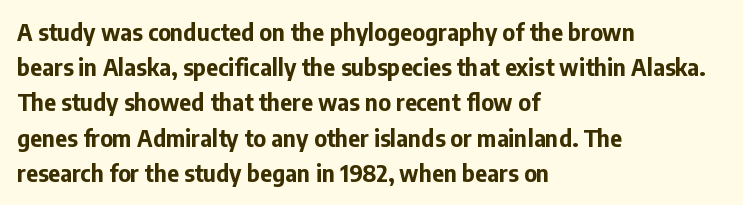
Each new line begins a customary step beneath the previous one. This rendering leaves character spacing at its baseline value. The lettering stays uniformly vertical, giving the passage a roman look. This rendering features lettering with no underline. A student would call this left alignment; a typographer would say flush left, rag right. Is the type bold? Yes — the strokes are clearly thick and heavy.
